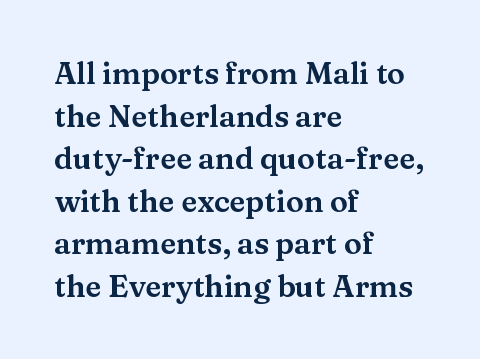
The image shows 30 px wide serif type, upright; set left-aligned, normal line spacing (1.42x), normal letter spacing, not underlined; medium stroke contrast and a medium x-height.
